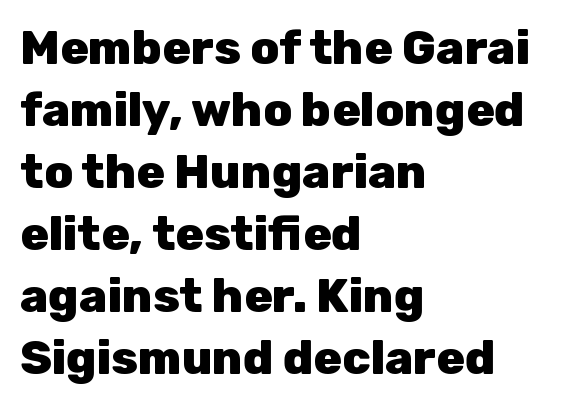
{"serif": "no", "italic": "no", "bold": "yes", "weight": "heavy", "width": "normal", "stroke_contrast": "low", "x_height": "medium", "monospaced": "no", "underline": "no", "align": "left", "line_spacing": "normal", "line_spacing_ratio": 1.32, "letter_spacing": "normal", "letter_spacing_em": 0.0, "glyph_px": 47}
